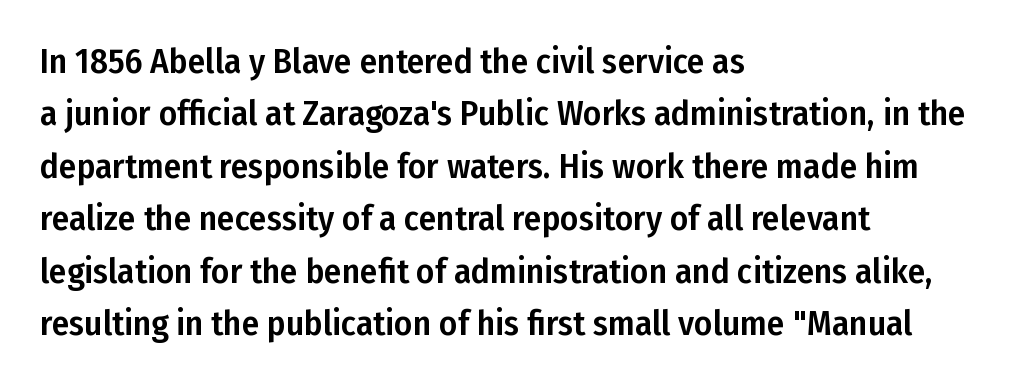
You could not count columns in this text — the font is proportionally spaced. Note: no serifs on the glyphs. Nope, not italic — everything's standing straight. Students, observe: this is what conventionally led text looks like. Layout note: lines flush left. Words appear dense and cohesive because spacing is normal.
